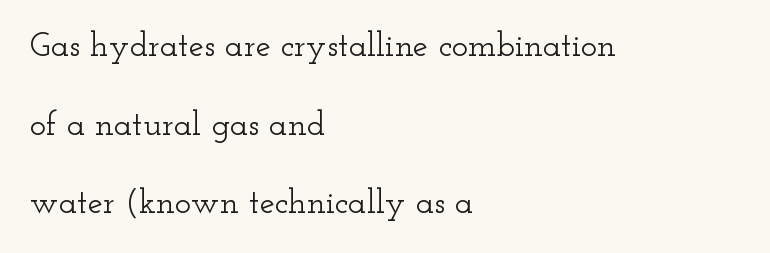
{"serif": "yes", "italic": "no", "width": "wide", "stroke_contrast": "low", "x_height": "small", "monospaced": "no", "underline": "no", "align": "left", "line_spacing": "loose", "line_spacing_ratio": 2.31, "letter_spacing": "normal", "letter_spacing_em": 0.0, "glyph_px": 34}
